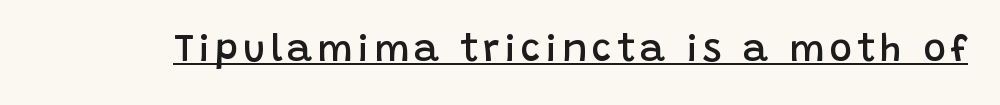
{"serif": "no", "italic": "no", "bold": "semi", "weight": "semibold", "width": "normal", "stroke_contrast": "low", "x_height": "large", "monospaced": "no", "underline": "yes", "glyph_px": 38}
